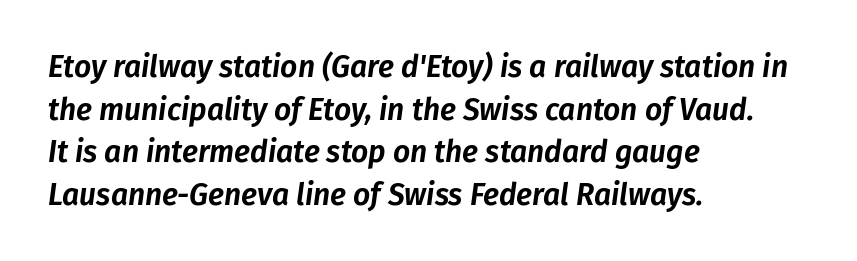
Q: Is the text italic (slanted)? A: Yes, it leans right by about 8 degrees.
Q: Is the text underlined? A: No.
Q: How is the paragraph aligned? A: Left-aligned.
Q: Is the spacing between letters normal or unusually wide? A: Normal.
Q: Is the spacing between lines tight, normal or loose? A: Normal.
Q: Width (condensed, normal, or wide)? A: Normal.
Q: Stroke contrast? A: Low.
Q: x-height? A: Medium.
Q: Monospaced? A: No.
